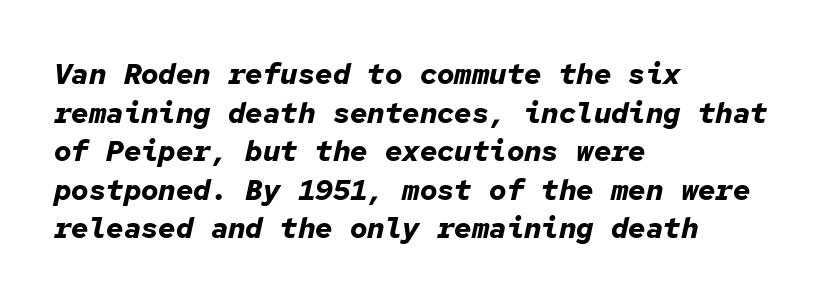
{"italic": "yes", "lean": "right", "slant_degrees": 12, "bold": "yes", "weight": "bold", "width": "normal", "stroke_contrast": "low", "x_height": "medium", "monospaced": "yes", "underline": "no", "align": "left", "line_spacing": "normal", "line_spacing_ratio": 1.33, "letter_spacing": "normal", "letter_spacing_em": 0.0, "glyph_px": 29}
